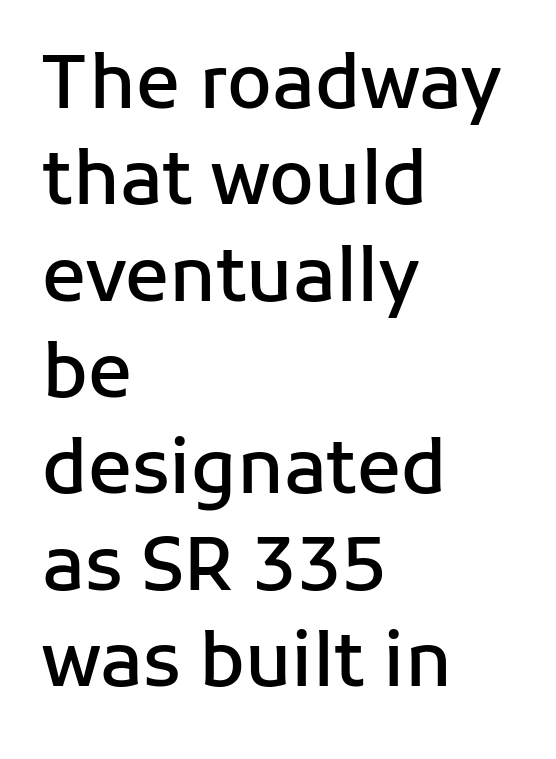
The image shows 73 px semibold sans-serif type, upright; set left-aligned, normal line spacing (1.32x), normal letter spacing, not underlined; low stroke contrast and a medium x-height.
